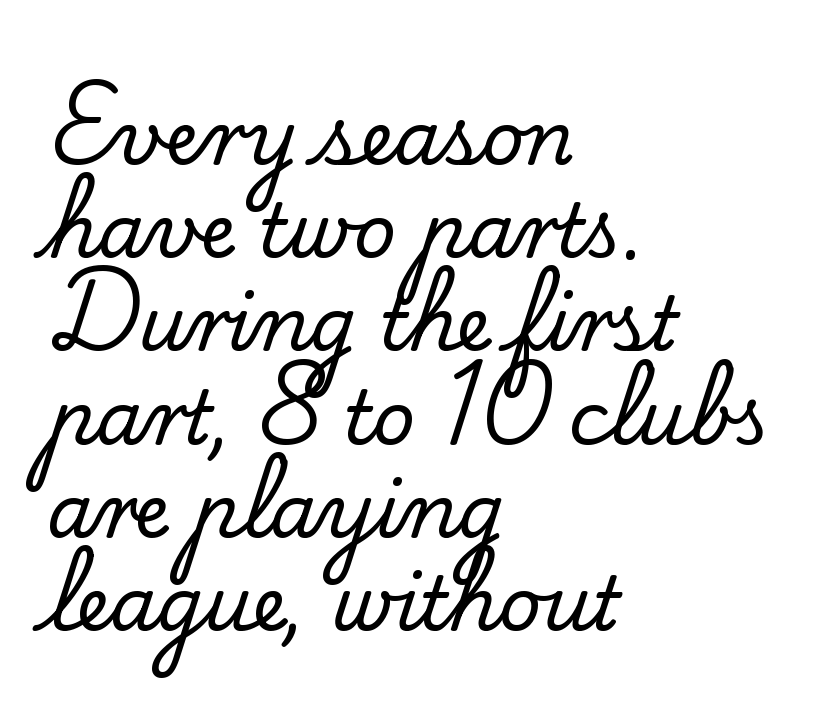
{"serif": "yes", "width": "normal", "stroke_contrast": "low", "x_height": "small", "monospaced": "no", "underline": "no", "align": "left", "line_spacing": "normal", "line_spacing_ratio": 1.26, "letter_spacing": "normal", "letter_spacing_em": 0.0, "glyph_px": 74}
